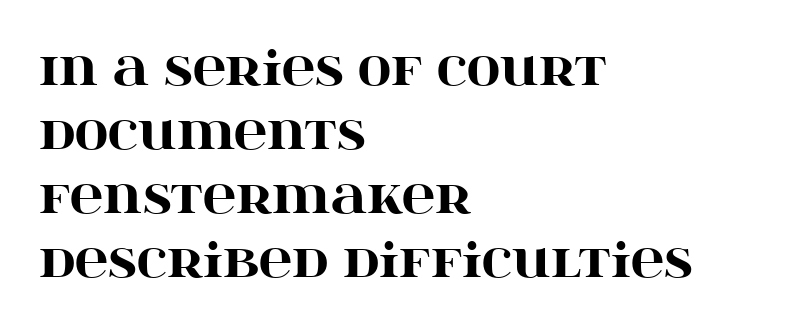
{"serif": "yes", "italic": "no", "bold": "yes", "weight": "heavy", "width": "wide", "stroke_contrast": "high", "x_height": "large", "monospaced": "no", "underline": "no", "align": "left", "line_spacing": "normal", "line_spacing_ratio": 1.39, "letter_spacing": "normal", "letter_spacing_em": 0.0, "glyph_px": 46}
